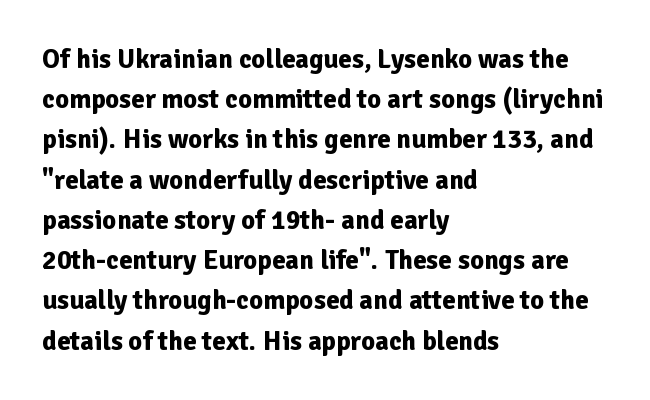
The image shows 27 px bold type, upright; set left-aligned, normal line spacing (1.49x), normal letter spacing, not underlined.
